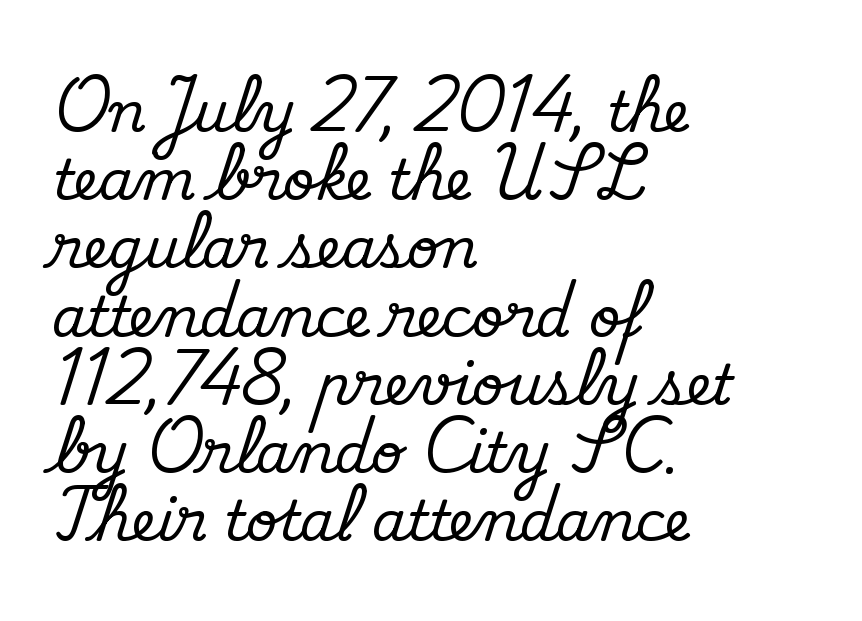
The image shows 55 px serif type; set left-aligned, line spacing 1.24x, normal letter spacing, not underlined; medium stroke contrast and a small x-height.
